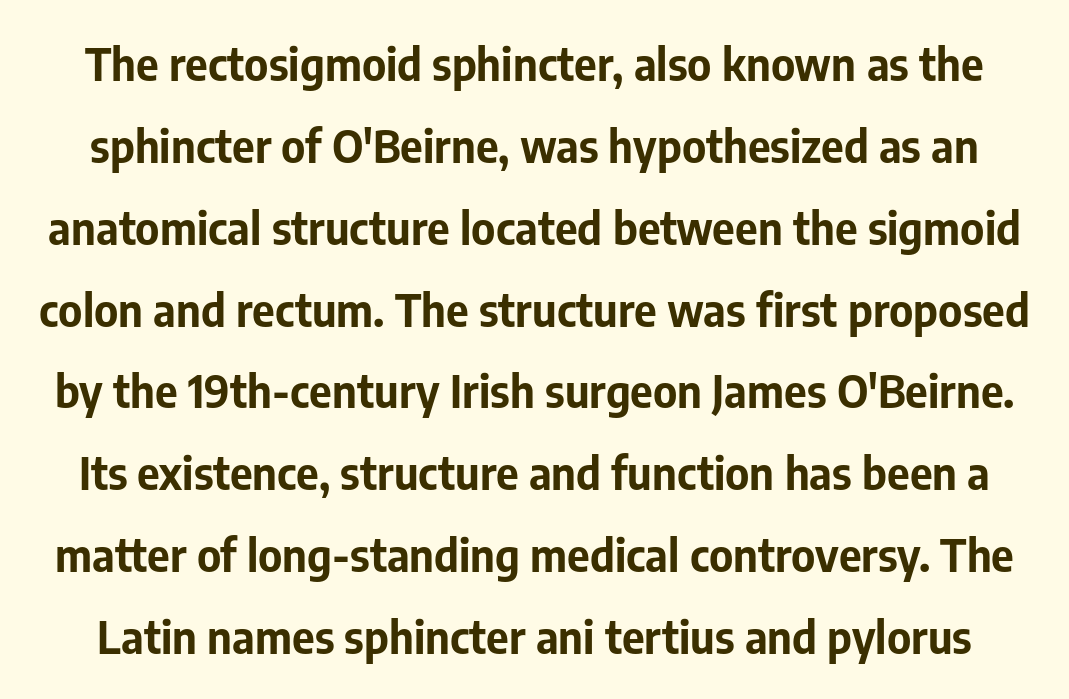
The text was rendered using a sans face with plain stroke endings. Set as a true bold cut, around the 700 mark. How are the letters spaced? Ordinarily, with no added tracking. These lines are rendered in a variable-pitch font. Italic: no, the glyphs are upright roman.
